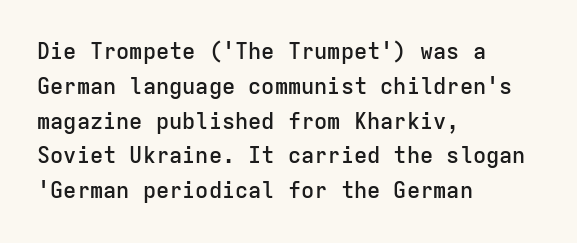
Q: Is the text bold? A: Semi-bold.
Q: Is the text italic (slanted)? A: No, it is upright.
Q: Is the text underlined? A: No.
Q: How is the paragraph aligned? A: Left-aligned.
Q: Is the spacing between letters normal or unusually wide? A: Normal.
Q: Is the spacing between lines tight, normal or loose? A: Normal.
